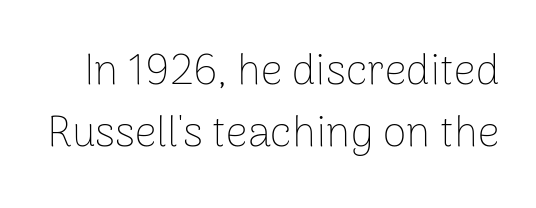
The image shows 43 px thin sans-serif type, upright; set normal line spacing (1.44x), normal letter spacing, not underlined; low stroke contrast and a medium x-height.
